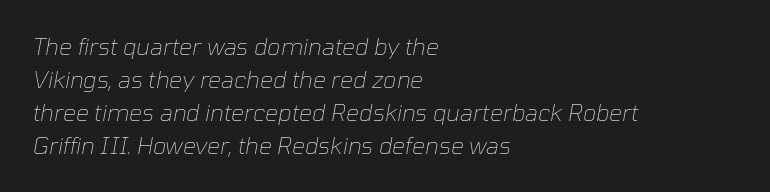
Bold? No — there's no thickening of the strokes. Descender tails drop into unmarked territory. Spacing between characters is what you'd get straight out of the box. Looking at the ascenders, they clearly lean.
